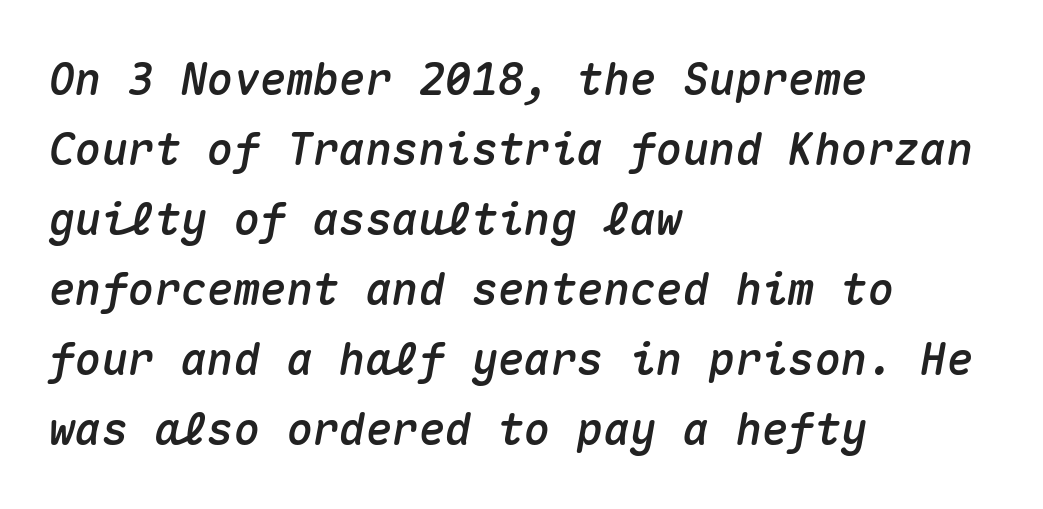
Q: Is the text italic (slanted)? A: Yes, it leans right by about 10 degrees.
Q: Is the text underlined? A: No.
Q: How is the paragraph aligned? A: Left-aligned.
Q: Is the spacing between letters normal or unusually wide? A: Normal.
Q: Is the spacing between lines tight, normal or loose? A: Normal.
Q: Width (condensed, normal, or wide)? A: Normal.
Q: Stroke contrast? A: Medium.
Q: x-height? A: Medium.
Q: Monospaced? A: Yes.
